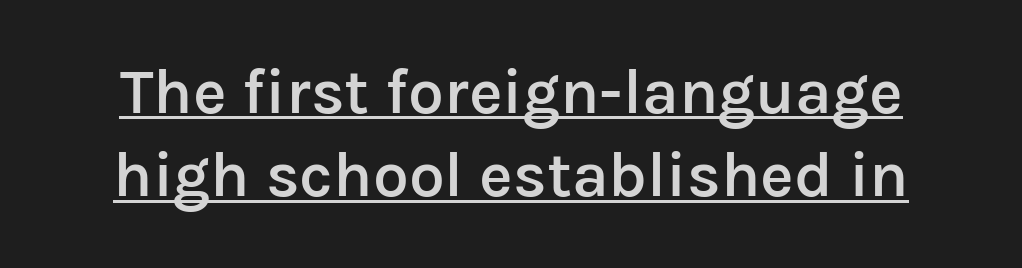
Notice how a bar underscores the lettering throughout. I'd call this a sans setting — the letters go barefoot. The rows are spaced the way most documents space them. The face used here is rendered with its standard letterfit. The letters are semibold — heavier than regular but short of a full bold.
